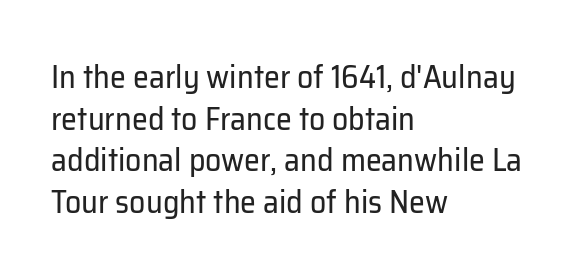
{"serif": "no", "italic": "no", "bold": "no", "weight": "regular", "width": "normal", "stroke_contrast": "low", "x_height": "medium", "monospaced": "no", "underline": "no", "align": "left", "line_spacing": "normal", "line_spacing_ratio": 1.3, "letter_spacing": "normal", "letter_spacing_em": 0.0, "glyph_px": 32}
